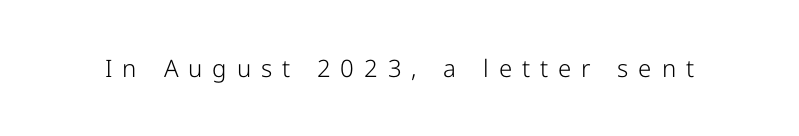
A typesetter would mark this as roman, not italic. The glyphs are unaccompanied by any horizontal stroke below them. Someone cranked the tracking dial way up on this one. The font is comparable to plain body text, perhaps lighter.
